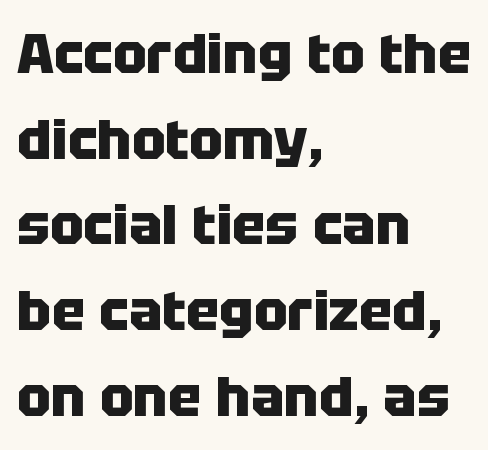
One glance says typical: line gaps are just what's usual. Grotesque or geometric, the face here clearly has no serifs. Is this a fixed-width face? No — the glyphs have proportional, varying widths. Rendered with straight, roman letterforms. I'd describe the lettering as bold — thick and assertive. The ragged edge is on the right, which tells us the setting is flush left.
